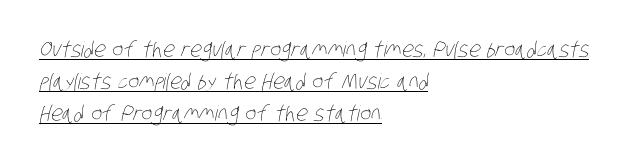
{"bold": "no", "underline": "yes", "align": "left", "line_spacing": "normal", "line_spacing_ratio": 1.53, "letter_spacing": "normal", "letter_spacing_em": 0.0, "glyph_px": 21}
